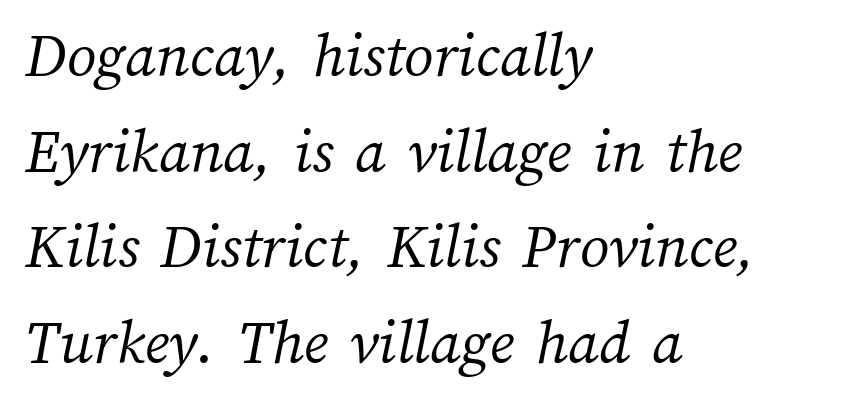
{"bold": "no", "weight": "light", "width": "normal", "stroke_contrast": "medium", "x_height": "medium", "monospaced": "no", "underline": "no", "align": "left", "line_spacing": "normal", "line_spacing_ratio": 1.47, "letter_spacing": "normal", "letter_spacing_em": 0.0, "glyph_px": 65}
